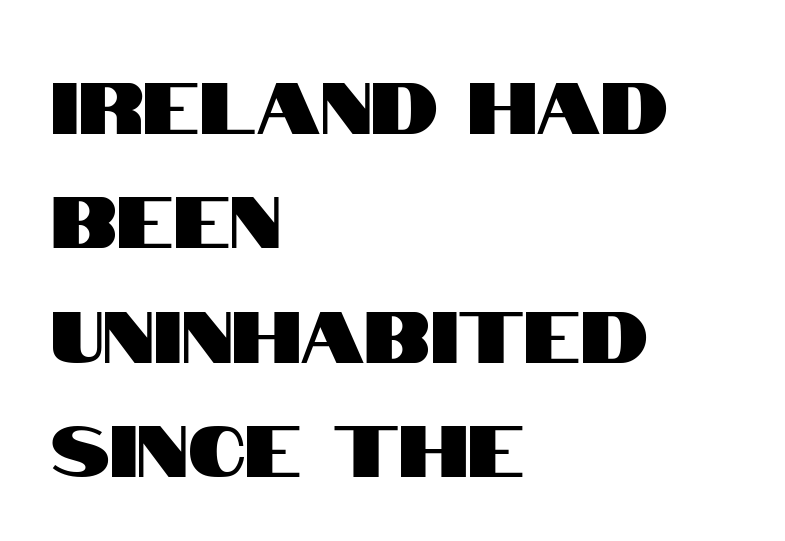
The image shows 72 px condensed sans-serif type, upright; set left-aligned, normal line spacing (1.59x), normal letter spacing, not underlined; high stroke contrast and a large x-height.
